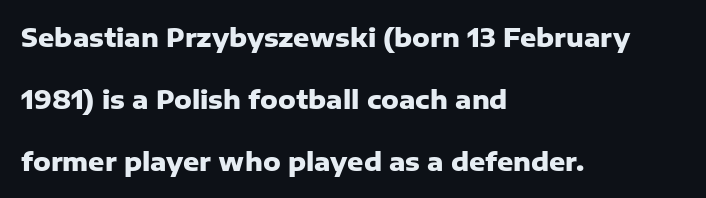
Compared with a centered layout, this one pins lines to the left instead. Type without underlining. In terms of posture, this sample is upright. These lines stand farther apart than default settings would place them. I'd describe the lettering as bold — thick and assertive. Nothing unusual about the tracking: characters are spaced as the font intends.
